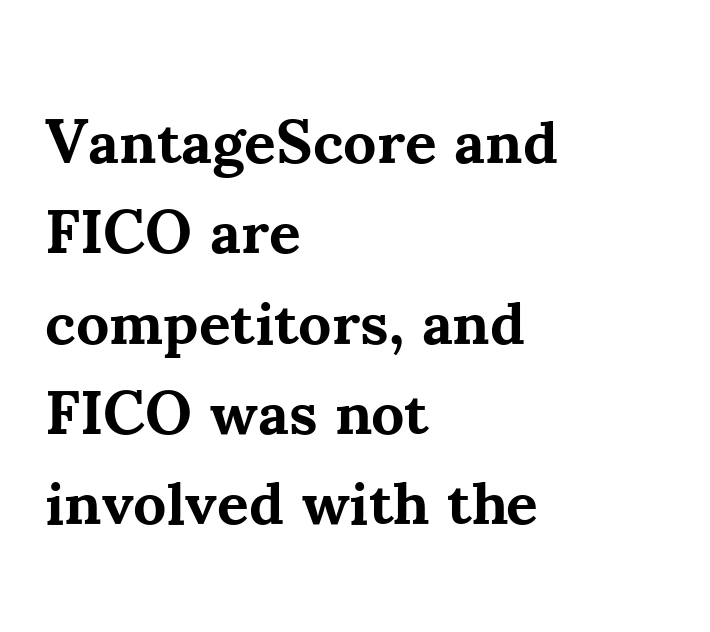
{"serif": "yes", "italic": "no", "bold": "yes", "weight": "bold", "width": "normal", "stroke_contrast": "medium", "x_height": "small", "monospaced": "no", "underline": "no", "align": "left", "line_spacing": "normal", "line_spacing_ratio": 1.48, "letter_spacing": "normal", "letter_spacing_em": 0.0, "glyph_px": 61}
